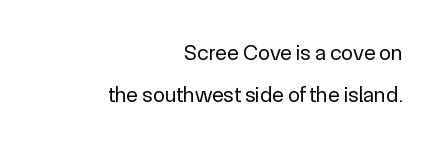
The rendering anchors every line to the right-hand side. Honestly, the letter spacing is just normal — you wouldn't notice it. The font sits on the lighter half of the weight spectrum, regular included. The rendering uses a large line-height, opening up the rows. Lines of text with bare space underneath. You can tell it's not italic because the verticals are truly vertical.
